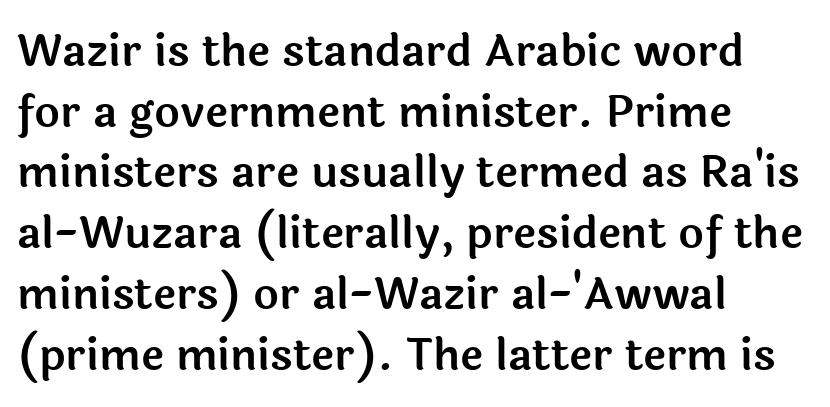
Is this a sans? Yes — the strokes have no serifs. How would I describe the line gaps? Plain and ordinary. Descenders are the only things crossing below the line. The letters stand upright; this is a roman face.
